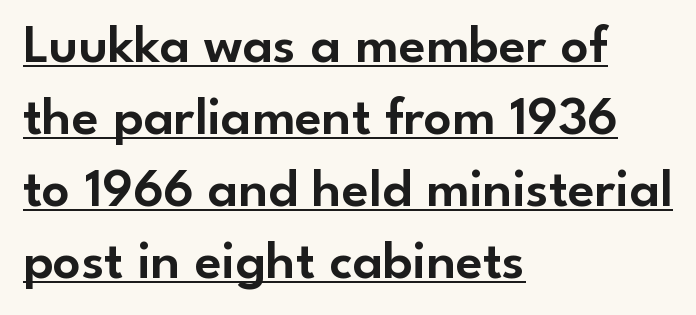
Q: Is the text italic (slanted)? A: No, it is upright.
Q: Is the typeface a serif or a sans-serif typeface? A: Sans-serif.
Q: Is the text underlined? A: Yes.
Q: How is the paragraph aligned? A: Left-aligned.
Q: Is the spacing between letters normal or unusually wide? A: Normal.
Q: Is the spacing between lines tight, normal or loose? A: Normal.
Q: Width (condensed, normal, or wide)? A: Normal.
Q: Stroke contrast? A: Low.
Q: x-height? A: Small.
Q: Monospaced? A: No.
